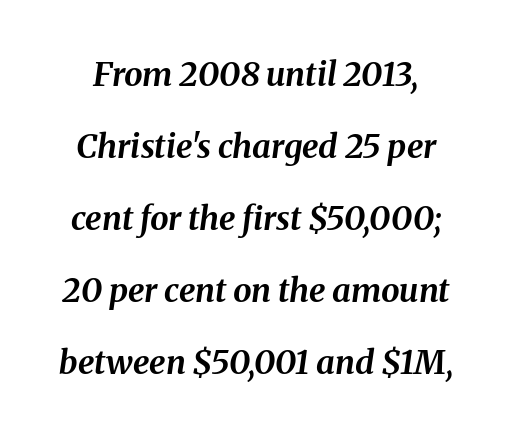
{"italic": "yes", "lean": "right", "slant_degrees": 8, "bold": "yes", "weight": "bold", "width": "normal", "stroke_contrast": "medium", "x_height": "medium", "monospaced": "no", "underline": "no", "line_spacing": "loose", "line_spacing_ratio": 2.18, "letter_spacing": "normal", "letter_spacing_em": 0.0, "glyph_px": 33}
